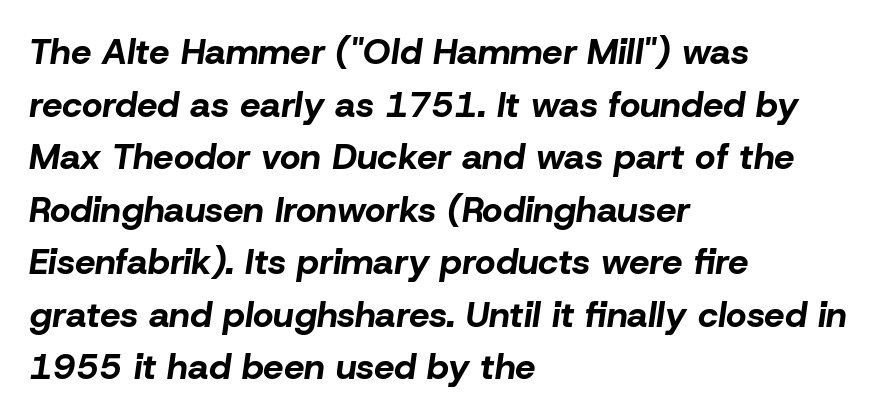
The image shows 36 px bold type, italic (leaning right); set left-aligned, normal line spacing (1.46x), normal letter spacing, not underlined; low stroke contrast and a medium x-height.
